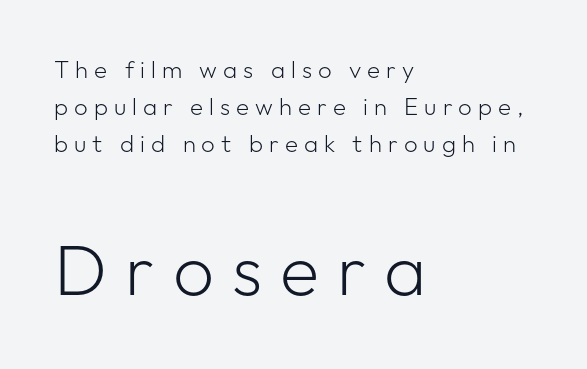
Q: Is the text bold? A: No.
Q: Is the text italic (slanted)? A: No, it is upright.
Q: Is the typeface a serif or a sans-serif typeface? A: Sans-serif.
Q: Is the text underlined? A: No.
Q: How is the paragraph aligned? A: Left-aligned.
Q: Is the spacing between letters normal or unusually wide? A: Unusually wide.
Q: Is the spacing between lines tight, normal or loose? A: Normal.
Q: Which block of text is set in a larger size, the first (top) or the second (bottom)? A: The second (bottom) one.
Q: Width (condensed, normal, or wide)? A: Normal.
Q: Stroke contrast? A: Low.
Q: x-height? A: Medium.
Q: Monospaced? A: No.
